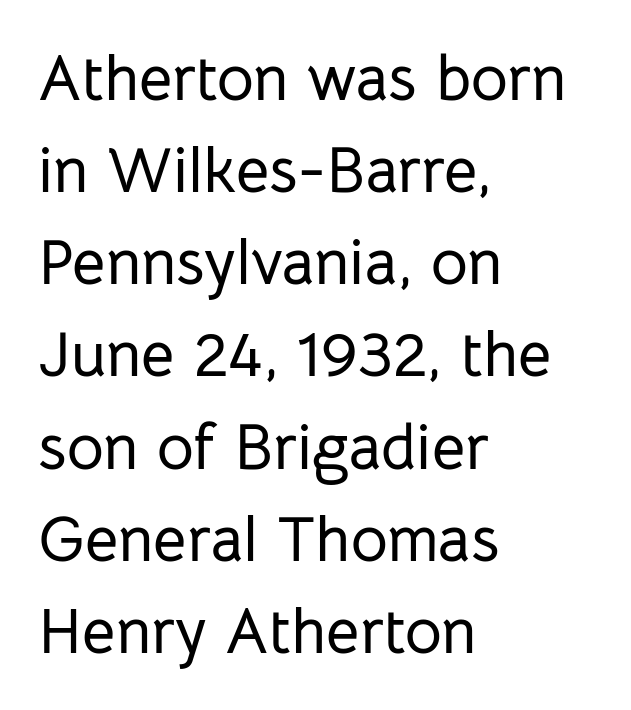
{"serif": "no", "italic": "no", "width": "normal", "stroke_contrast": "low", "x_height": "medium", "monospaced": "no", "underline": "no", "align": "left", "line_spacing": "normal", "line_spacing_ratio": 1.44, "letter_spacing": "normal", "letter_spacing_em": 0.0, "glyph_px": 64}
